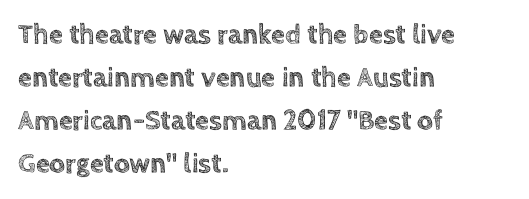
{"italic": "no", "width": "normal", "x_height": "large", "monospaced": "no", "underline": "no", "align": "left", "line_spacing": "normal", "line_spacing_ratio": 1.53, "letter_spacing": "normal", "letter_spacing_em": 0.0, "glyph_px": 28}
